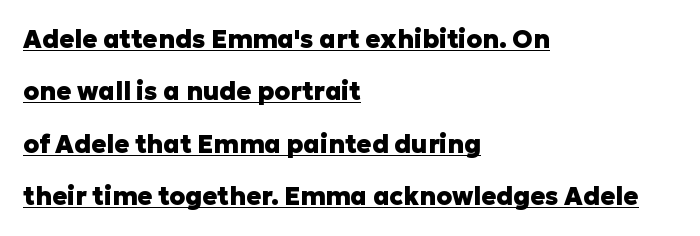
Q: Is the text bold? A: Yes.
Q: Is the text italic (slanted)? A: No, it is upright.
Q: Is the text underlined? A: Yes.
Q: How is the paragraph aligned? A: Left-aligned.
Q: Is the spacing between letters normal or unusually wide? A: Normal.
Q: Is the spacing between lines tight, normal or loose? A: Loose.
